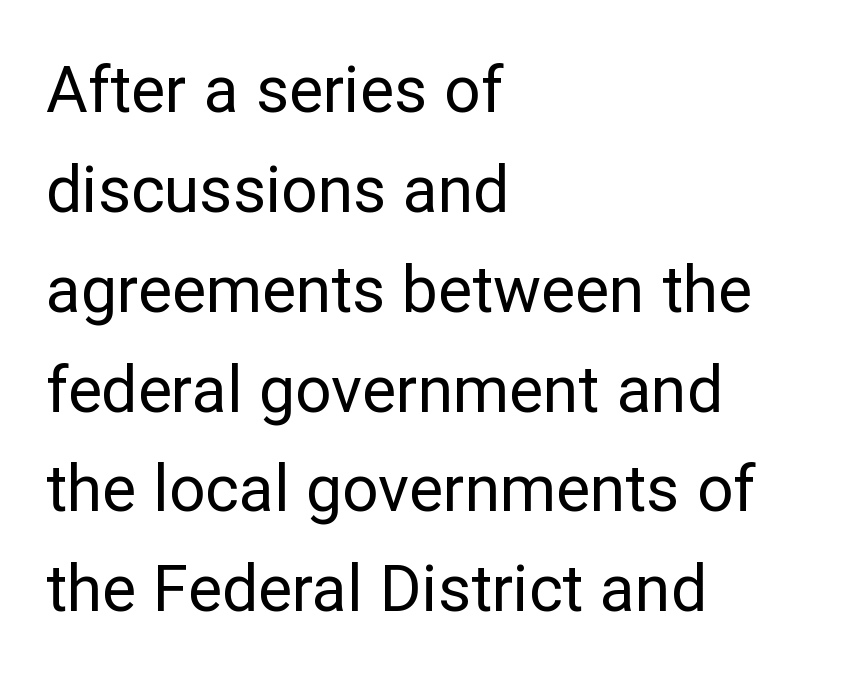
The text was rendered using a sans face with plain stroke endings. No letter is thick-stroked: the sample isn't bold. The rendering uses natural spacing where letterforms have individual widths. The rendering uses a moderate line-height, typical for paragraphs. Notice how the stems are strictly vertical — no italics here. Check under the words: just untouched page.
